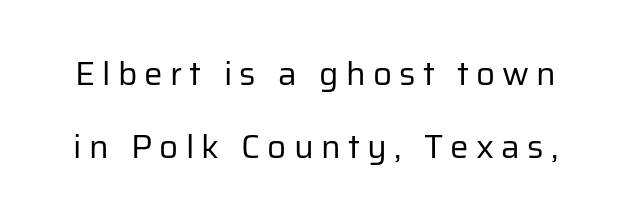
The image shows 33 px regular-weight sans-serif type, upright; set loose line spacing (2.2x), unusually wide letter spacing (+0.22 em), not underlined; low stroke contrast and a medium x-height.
